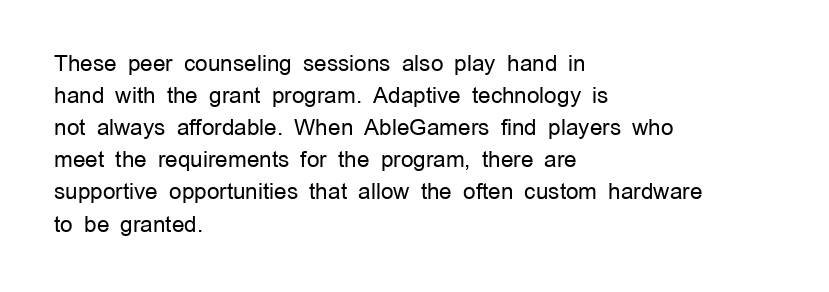
Weight: in the light-to-regular range. These lines keep a tight, regular rhythm from letter to letter. Any mark beneath the type? The region is blank. Left-aligned paragraph, ragged on the right. If you drew a line through each stem, it would be perfectly vertical. Honestly, the row spacing looks completely unremarkable.
